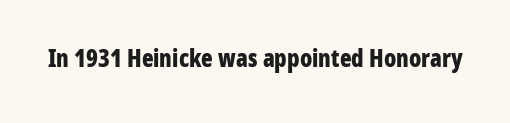
The image shows 24 px bold type, upright; set normal letter spacing, not underlined.
